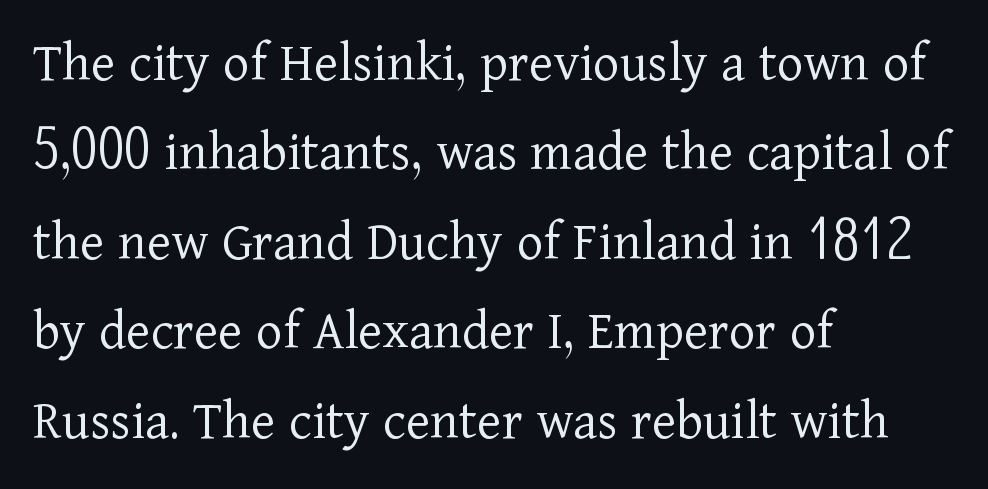
Is this a sans? No — the strokes have serifs. Rows of type keep a routine distance in the vertical direction. The passage shown is not underscored anywhere. Looks like regular typesetting: each glyph gets only the width it needs. The rendering anchors every line to the left-hand side. Ink coverage per letter is moderate at most.
